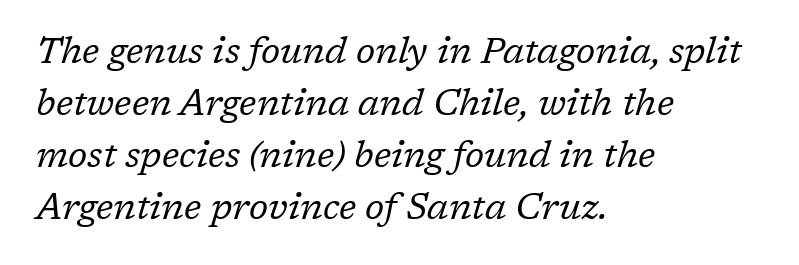
The image shows 36 px regular-weight serif type, italic (leaning right); set left-aligned, normal line spacing (1.44x), normal letter spacing, not underlined; low stroke contrast and a medium x-height.
